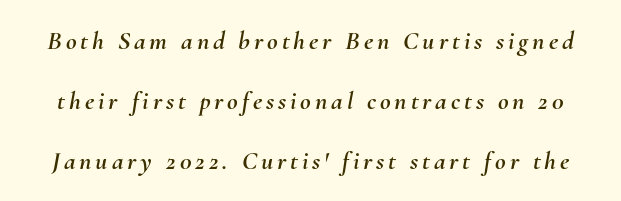
The image shows 26 px text type, italic (leaning right); set loose line spacing (2.3x), not underlined.
